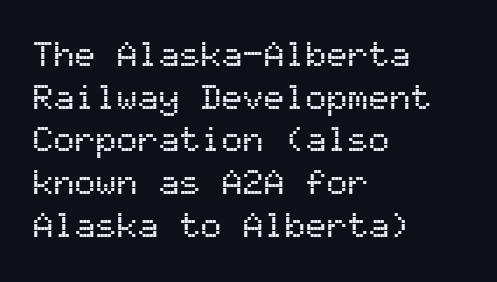
The image shows 35 px sans-serif type, upright, monospaced; set left-aligned, line spacing 1.22x, normal letter spacing, not underlined; medium stroke contrast and a medium x-height.
